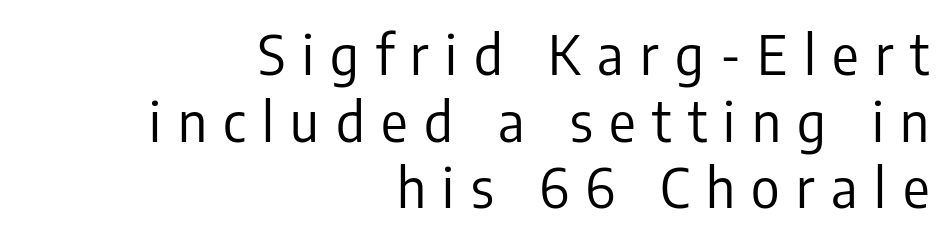
Q: Is the text bold? A: No.
Q: Is the text italic (slanted)? A: No, it is upright.
Q: Is the typeface a serif or a sans-serif typeface? A: Sans-serif.
Q: Is the text underlined? A: No.
Q: How is the paragraph aligned? A: Right-aligned.
Q: Is the spacing between letters normal or unusually wide? A: Unusually wide.
Q: Width (condensed, normal, or wide)? A: Condensed.
Q: Stroke contrast? A: Low.
Q: x-height? A: Medium.
Q: Monospaced? A: No.
